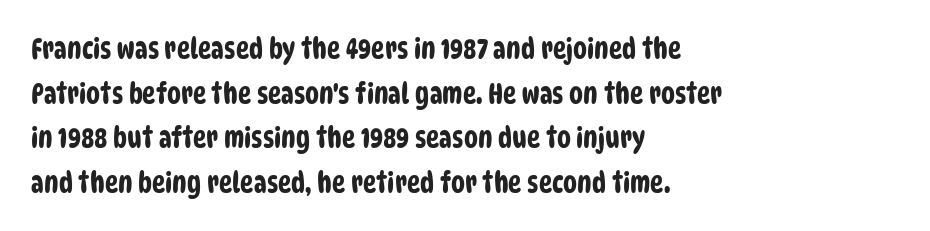
{"serif": "no", "width": "condensed", "stroke_contrast": "low", "x_height": "large", "monospaced": "no", "underline": "no", "align": "left", "line_spacing": "normal", "line_spacing_ratio": 1.59, "letter_spacing": "normal", "letter_spacing_em": 0.0, "glyph_px": 28}
